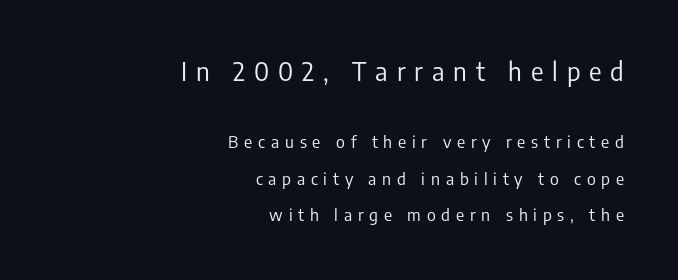
Note: larger setting up top, smaller setting below. One-word summary of the alignment: right. Horizontal bands of white between lines are thick stripes. Is this a heavy cut? Hardly; it is regular or lighter. The gap between lines stays unmarked.
